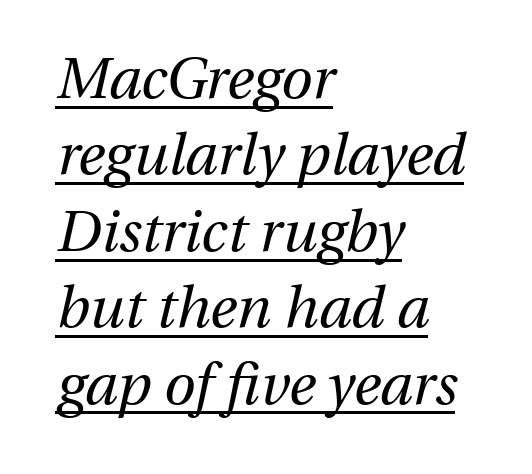
The image shows 57 px regular-weight type, italic (leaning right); set left-aligned, normal line spacing (1.34x), normal letter spacing, underlined; medium stroke contrast and a medium x-height.
